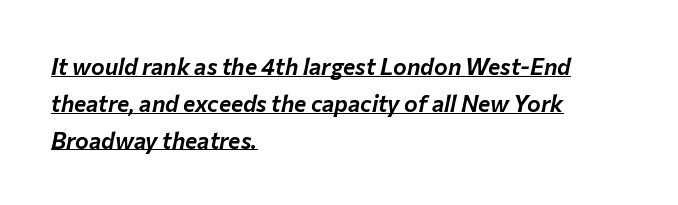
Q: Is the text italic (slanted)? A: Yes, it leans right by about 12 degrees.
Q: Is the text underlined? A: Yes.
Q: How is the paragraph aligned? A: Left-aligned.
Q: Is the spacing between letters normal or unusually wide? A: Normal.
Q: Is the spacing between lines tight, normal or loose? A: Normal.
